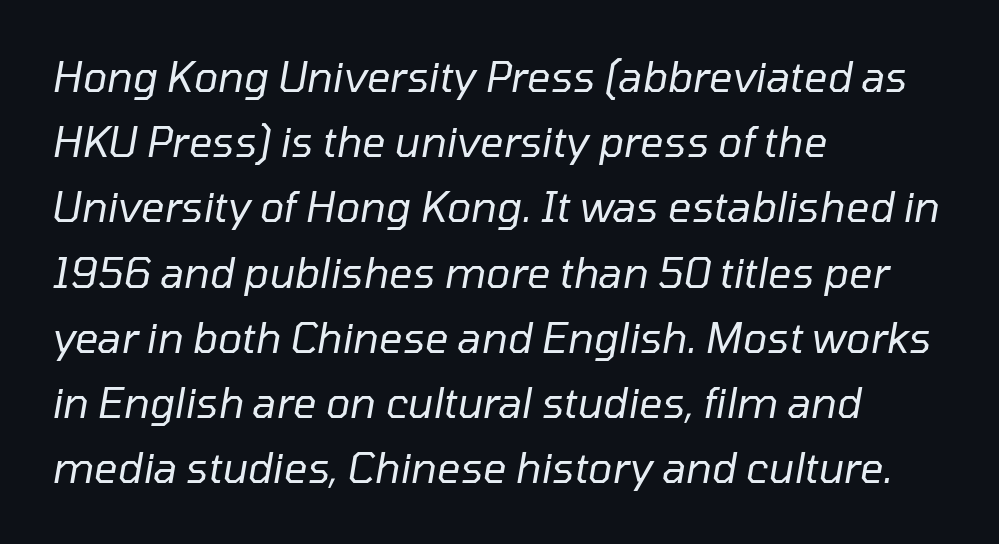
Q: Is the text bold? A: No.
Q: Is the text italic (slanted)? A: Yes, it leans right by about 10 degrees.
Q: Is the text underlined? A: No.
Q: How is the paragraph aligned? A: Left-aligned.
Q: Is the spacing between letters normal or unusually wide? A: Normal.
Q: Is the spacing between lines tight, normal or loose? A: Normal.
Q: Width (condensed, normal, or wide)? A: Normal.
Q: Stroke contrast? A: Low.
Q: x-height? A: Medium.
Q: Monospaced? A: No.
